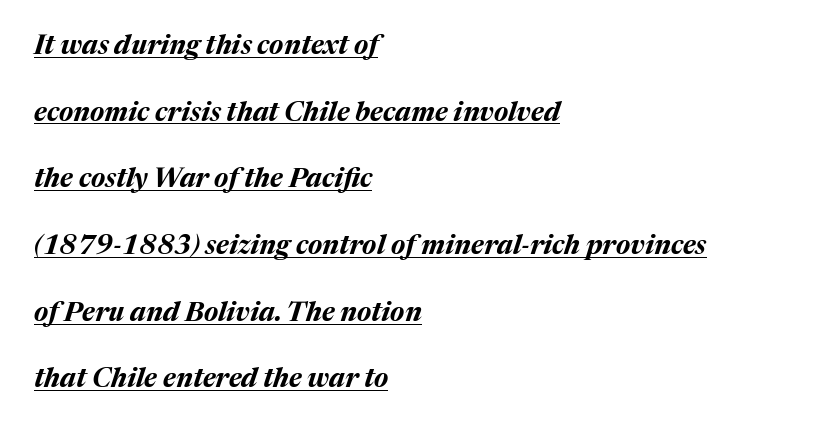
Is the letter spacing exaggerated? No — it looks like the ordinary default. Decoration check: the copy is underlined. Leading: increased. The font's italic variant was chosen for this text.
